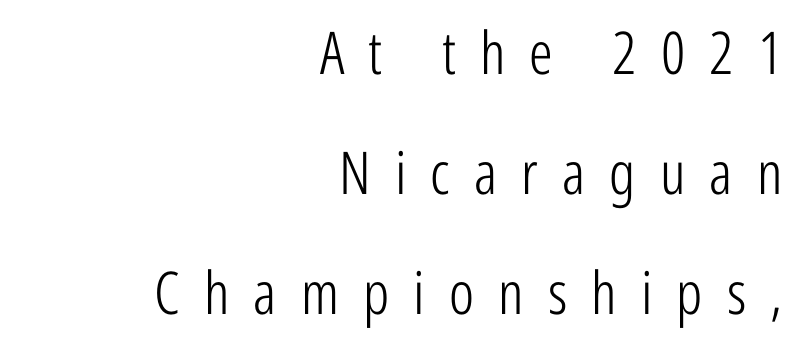
Short note: letters widely spaced. The typeface has the unassuming heft of standard copy or less. A student would call this right alignment; a typographer would say flush right, rag left. Leading is clearly above the norm, producing a sparse column.
